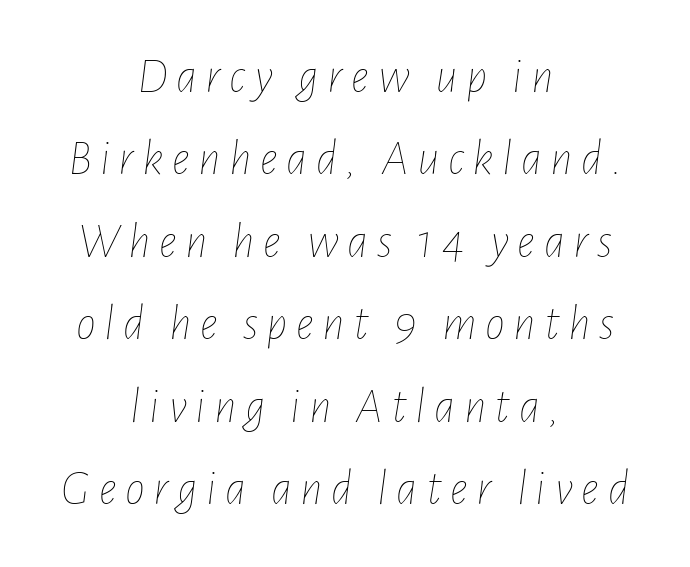
Looking at the ascenders, they clearly lean. This sample has the flowing, uneven cadence of proportional lettering. The block of text has a typical density, with ordinary space between rows. Words float on clear page, feet unadorned. Caption: multi-line text, centered on the measure.
